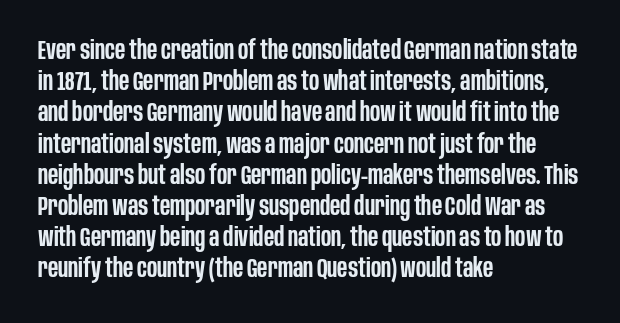
One-word summary of the alignment: left. Anything drawn beneath the words? Only blank space. Style check: upright. Each word holds together tightly as a unit, with standard inter-letter gaps. A semibold gives these letters moderate extra thickness, short of bold.
